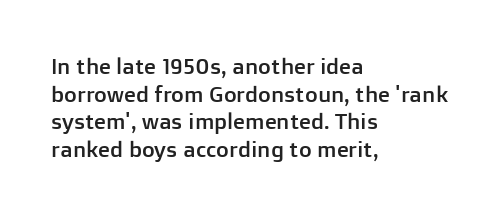
{"italic": "no", "underline": "no", "align": "left", "line_spacing": "normal", "line_spacing_ratio": 1.26, "letter_spacing": "normal", "letter_spacing_em": 0.0, "glyph_px": 22}
